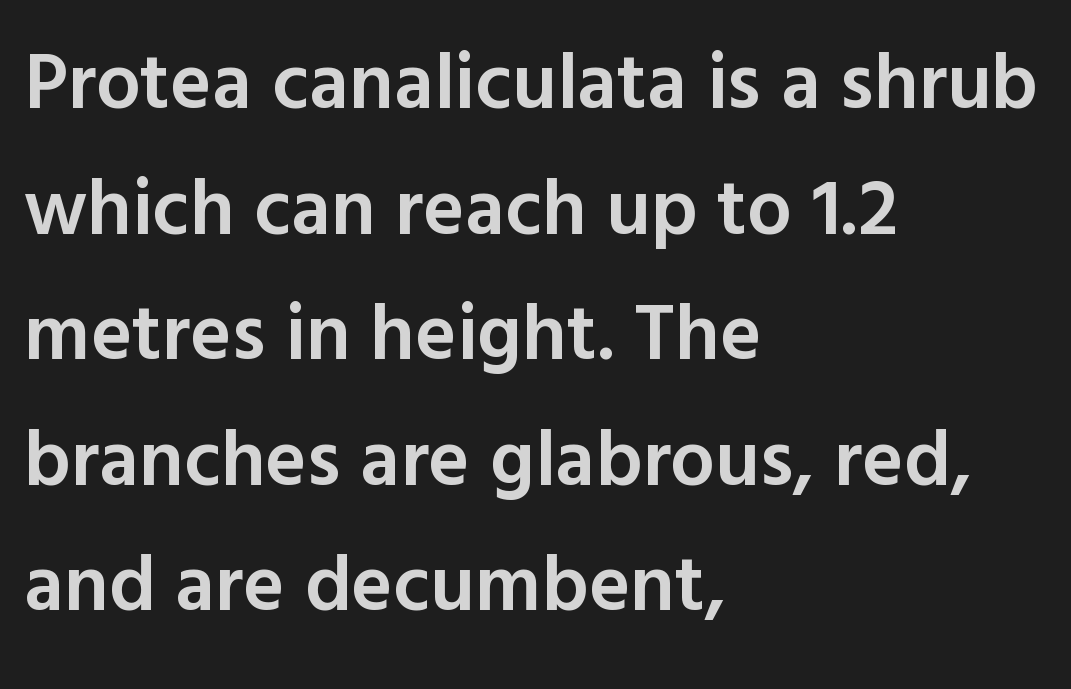
The image shows 79 px semibold sans-serif type, upright; set left-aligned, normal line spacing (1.59x), normal letter spacing, not underlined; a medium x-height.
